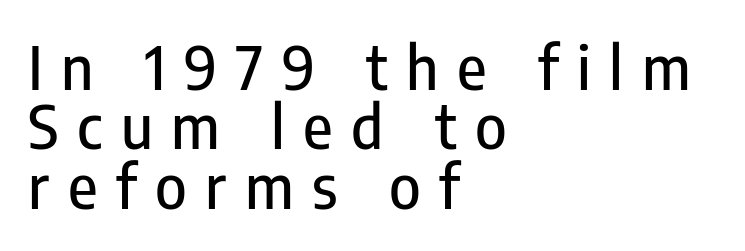
Italic: no, the glyphs are upright roman. The type is letterspaced generously, with wide tracking. One glance says dense: line gaps are narrower than usual. Compared with a centered layout, this one pins lines to the left instead. This is sans-serif lettering, the kind often seen on screens and signage.
